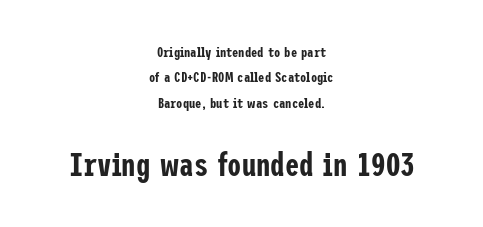
The image shows 32 px condensed sans-serif type, upright; set centered, line spacing 1.81x, normal letter spacing, not underlined; the second (bottom) block is 2.29x larger; low stroke contrast and a medium x-height.
